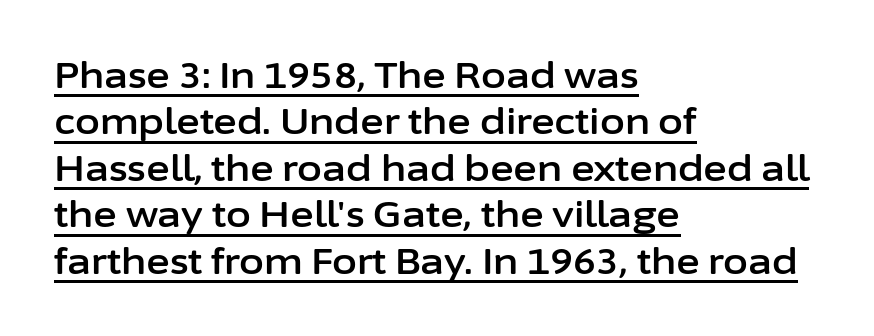
A continuous stroke trails under the words, as in a hyperlink. The designer left line spacing at the default. Classification — sans serif. Does extra space separate the letters? No, they use regular spacing. Character widths vary here, with narrow letters taking less room than wide ones. Every row of glyphs begins at an identical x-position on the left.
